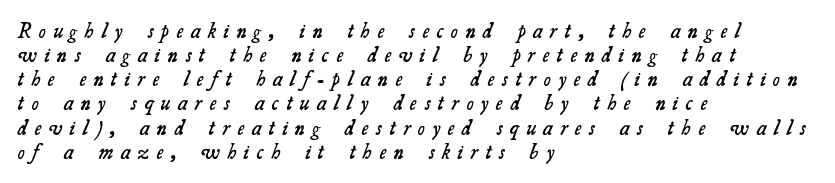
Q: Is the text bold? A: Semi-bold.
Q: Is the text underlined? A: No.
Q: How is the paragraph aligned? A: Left-aligned.
Q: Is the spacing between letters normal or unusually wide? A: Unusually wide.
Q: Is the spacing between lines tight, normal or loose? A: Tight.
